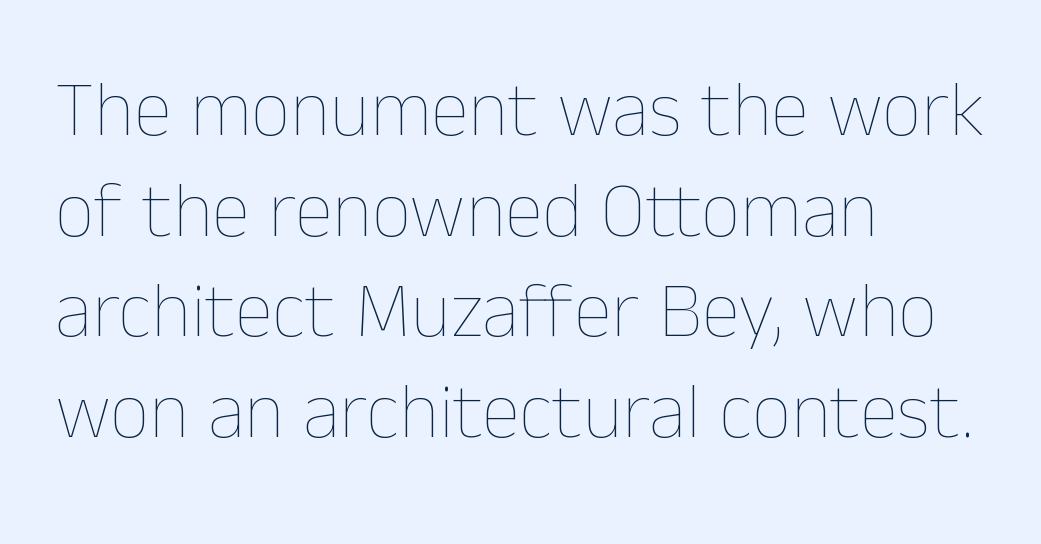
{"italic": "no", "bold": "no", "weight": "thin", "width": "normal", "stroke_contrast": "low", "x_height": "medium", "monospaced": "no", "underline": "no", "align": "left", "line_spacing": "normal", "line_spacing_ratio": 1.29, "letter_spacing": "normal", "letter_spacing_em": 0.0, "glyph_px": 78}
